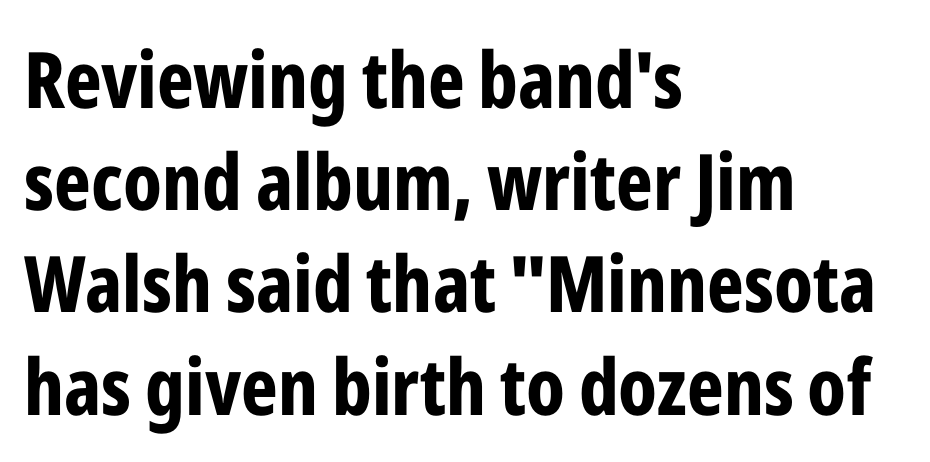
In terms of posture, this sample is upright. The ragged edge is on the right, which tells us the setting is flush left. Is this a sans? Yes — the strokes have no serifs. Each letter keeps its own natural width here, so spacing adapts to shape.
